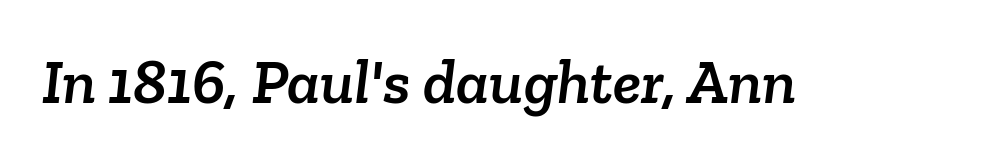
{"serif": "yes", "width": "normal", "stroke_contrast": "low", "x_height": "medium", "monospaced": "no", "underline": "no", "letter_spacing": "normal", "letter_spacing_em": 0.0, "glyph_px": 64}
